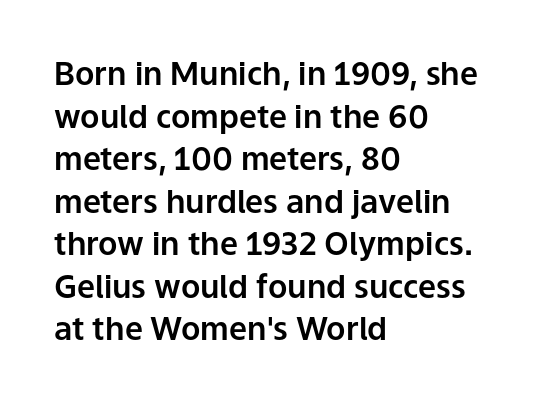
Every character sits straight up, as roman type does. Think of a printed novel: that variable character pitch is what you see here. Decoration check: the copy has no underline. Is there much room between lines? A standard amount, neither cramped nor airy. The characters display no serif detailing; their extremities are plain. Observe the ordinary spacing: letters are neighbours, not strangers.
